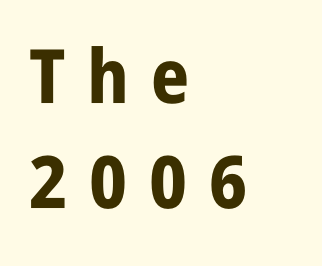
The image shows 75 px bold, condensed sans-serif type, upright; set left-aligned, normal line spacing (1.4x), unusually wide letter spacing (+0.29 em), not underlined; low stroke contrast and a large x-height.
